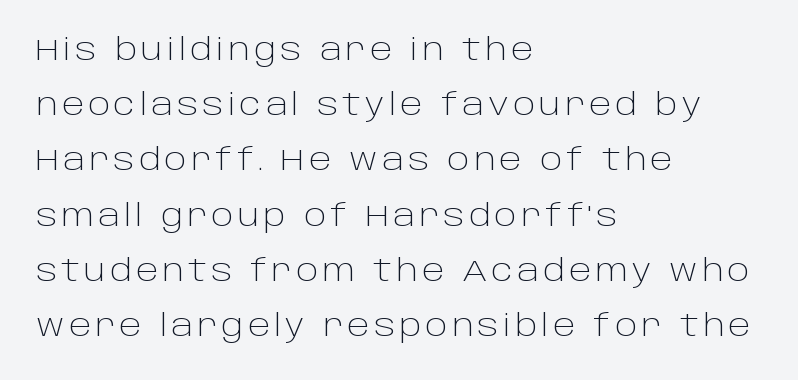
The strip under each line holds only bare page. The lines in this sample share a left origin and differ only in where they stop. The letters carry no serifs — their stems end cleanly without finishing strokes. The letters stand straight up with perfectly vertical stems. Unbolded letterforms with no extra heft.
